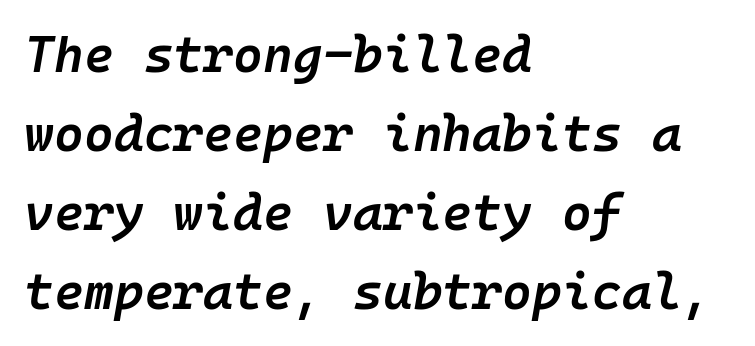
The leading is moderate, giving the passage an even texture. The passage shown is typed in a monospace face where columns stay perfectly aligned. The setting favours the left margin, as ordinary paragraphs usually do. Does the lettering tilt? It does — this is italic. What stands out about the letter spacing? Nothing — it is the standard amount.
